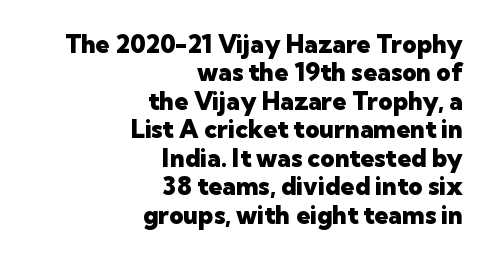
{"italic": "no", "bold": "yes", "underline": "no", "align": "right", "line_spacing": "tight", "line_spacing_ratio": 1.14, "letter_spacing": "normal", "letter_spacing_em": 0.0, "glyph_px": 25}
